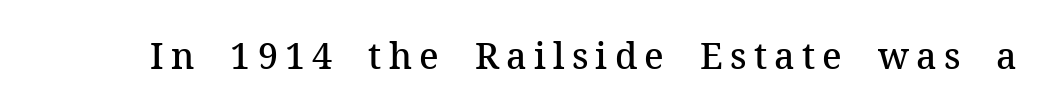
The image shows 36 px semibold serif type, upright; set unusually wide letter spacing (+0.2 em), not underlined; medium stroke contrast and a medium x-height.
